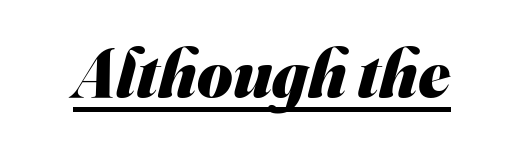
Q: Is the text bold? A: Yes.
Q: Is the typeface a serif or a sans-serif typeface? A: Sans-serif.
Q: Is the text underlined? A: Yes.
Q: Is the spacing between letters normal or unusually wide? A: Normal.
Q: Width (condensed, normal, or wide)? A: Normal.
Q: Stroke contrast? A: Medium.
Q: x-height? A: Small.
Q: Monospaced? A: No.
